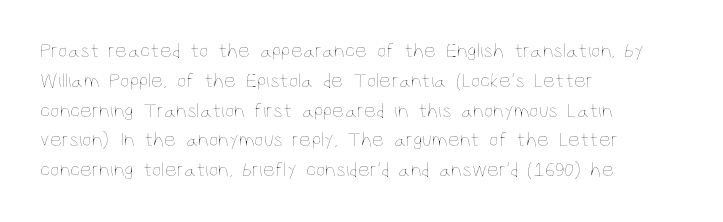
The image shows 21 px text type, upright; set left-aligned, normal line spacing (1.42x), normal letter spacing, not underlined.
